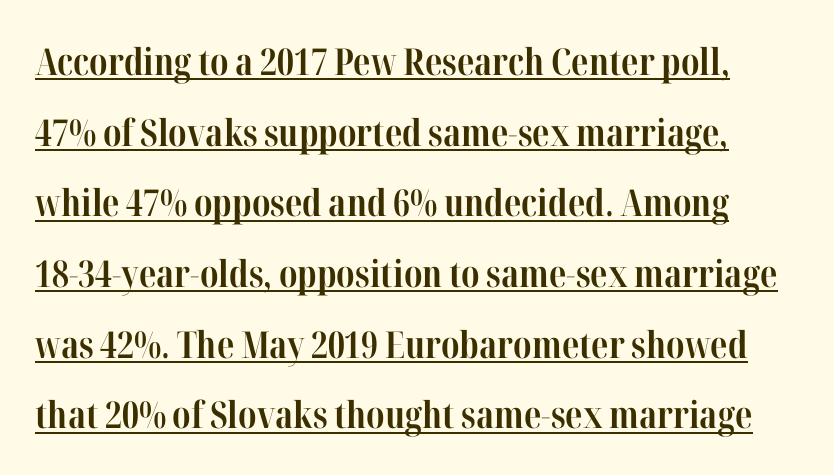
{"serif": "yes", "italic": "no", "bold": "yes", "weight": "bold", "width": "condensed", "stroke_contrast": "high", "x_height": "medium", "monospaced": "no", "underline": "yes", "line_spacing": "loose", "line_spacing_ratio": 1.91, "letter_spacing": "normal", "letter_spacing_em": 0.0, "glyph_px": 37}
